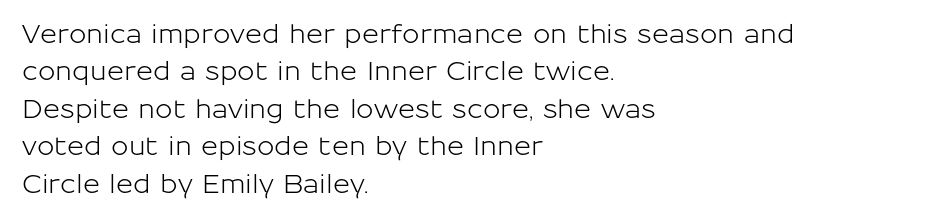
The image shows 26 px text type, upright; set left-aligned, normal line spacing (1.44x), normal letter spacing, not underlined.
